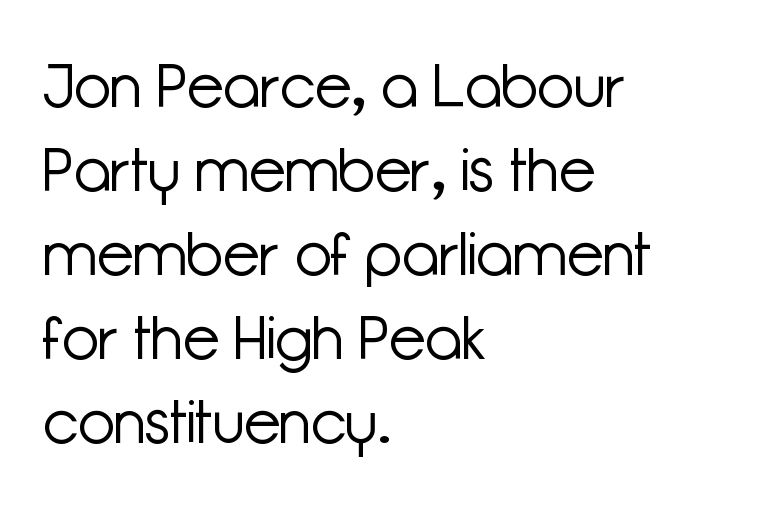
The image shows 60 px light sans-serif type, upright; set left-aligned, normal line spacing (1.4x), normal letter spacing, not underlined; low stroke contrast and a medium x-height.
